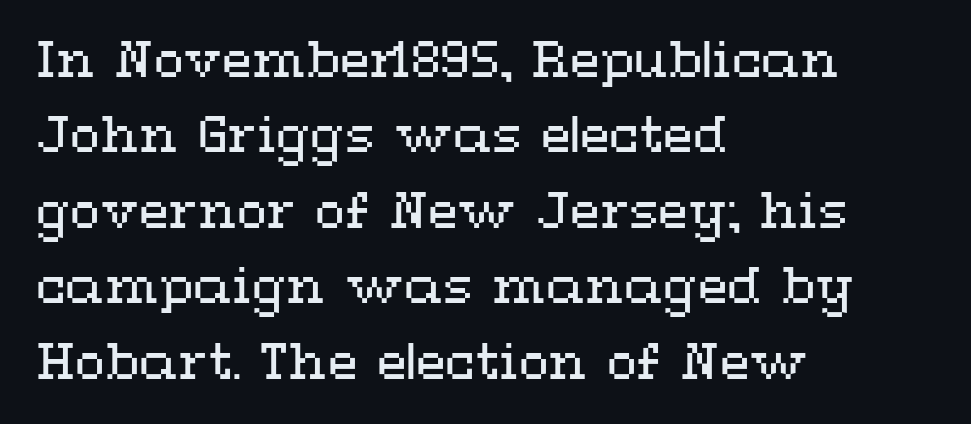
{"italic": "no", "bold": "no", "weight": "regular", "width": "wide", "stroke_contrast": "medium", "x_height": "medium", "monospaced": "no", "underline": "no", "align": "left", "line_spacing": "normal", "line_spacing_ratio": 1.54, "letter_spacing": "normal", "letter_spacing_em": 0.0, "glyph_px": 49}
